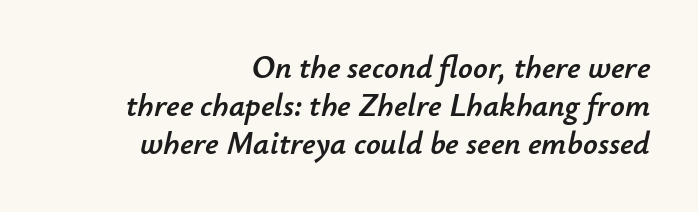
The image shows 32 px text type, italic (leaning right); set right-aligned, line spacing 1.18x, normal letter spacing, not underlined; low stroke contrast and a small x-height.
